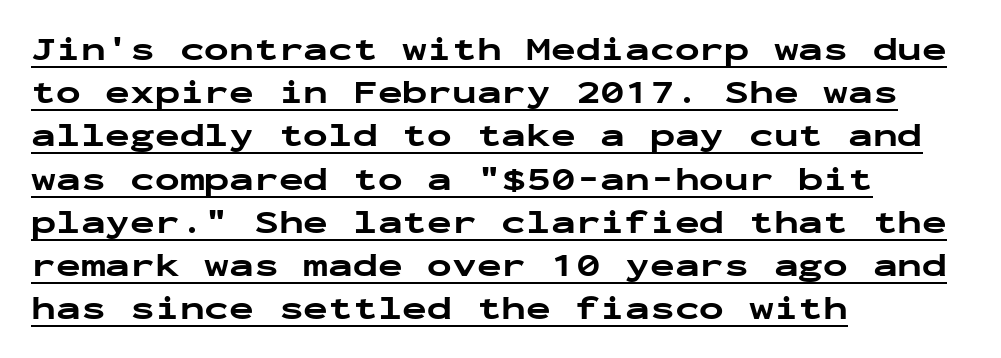
{"serif": "no", "italic": "no", "bold": "yes", "weight": "bold", "width": "wide", "stroke_contrast": "low", "x_height": "medium", "monospaced": "yes", "underline": "yes", "align": "left", "line_spacing": "normal", "line_spacing_ratio": 1.31, "letter_spacing": "normal", "letter_spacing_em": 0.0, "glyph_px": 33}
